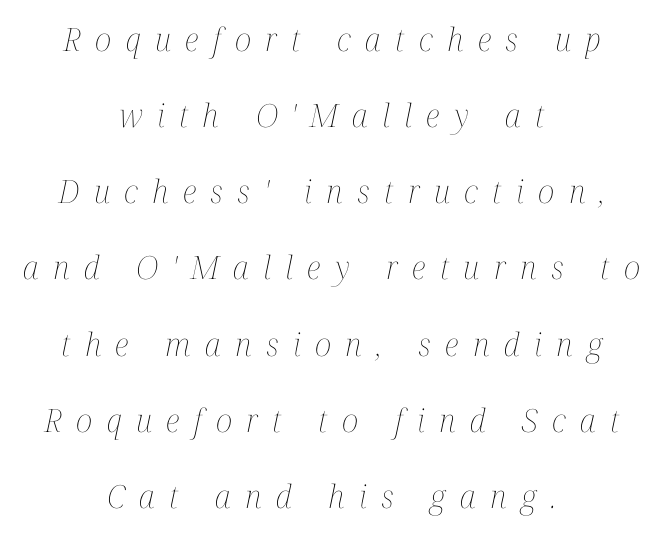
Q: Is the text bold? A: No.
Q: Is the text italic (slanted)? A: Yes, it leans right by about 12 degrees.
Q: Is the text underlined? A: No.
Q: How is the paragraph aligned? A: Centered.
Q: Is the spacing between letters normal or unusually wide? A: Unusually wide.
Q: Is the spacing between lines tight, normal or loose? A: Loose.
Q: Width (condensed, normal, or wide)? A: Condensed.
Q: Stroke contrast? A: Medium.
Q: x-height? A: Medium.
Q: Monospaced? A: No.
